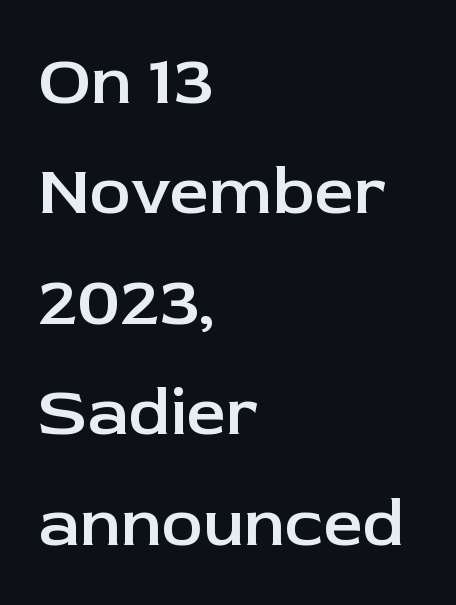
The image shows 69 px semibold sans-serif type, upright; set left-aligned, normal line spacing (1.6x), normal letter spacing, not underlined; low stroke contrast and a medium x-height.
